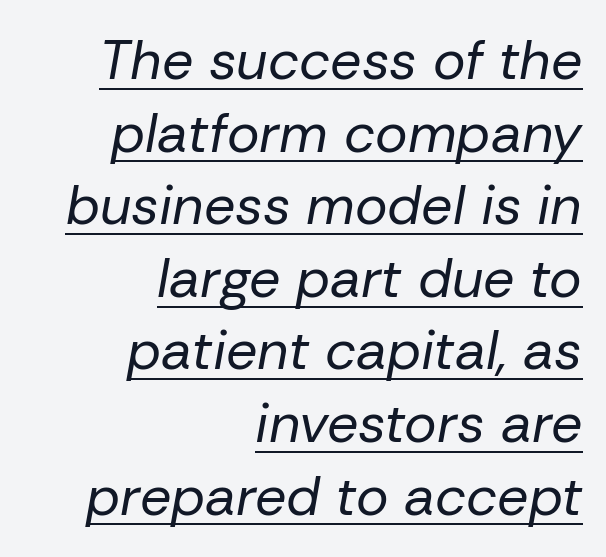
{"italic": "yes", "lean": "right", "slant_degrees": 10, "bold": "no", "weight": "regular", "width": "normal", "stroke_contrast": "low", "x_height": "medium", "monospaced": "no", "underline": "yes", "align": "right", "line_spacing": "normal", "line_spacing_ratio": 1.32, "letter_spacing": "normal", "letter_spacing_em": 0.0, "glyph_px": 55}
